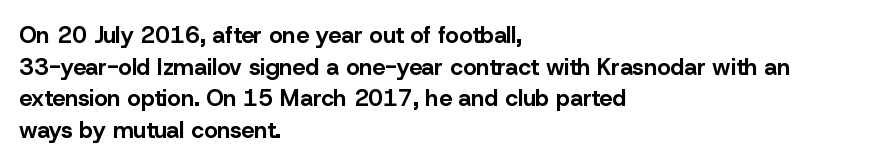
One glance says typical: line gaps are just what's usual. The letters stand upright; this is a roman face. These lines stack with their left ends in a neat column. Bold? Absolutely — the strokes are thick and heavy.
